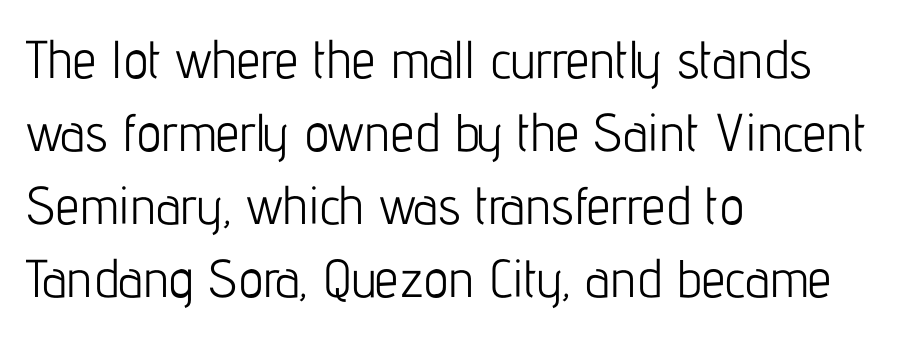
Q: Is the text bold? A: No.
Q: Is the text italic (slanted)? A: No, it is upright.
Q: Is the typeface a serif or a sans-serif typeface? A: Sans-serif.
Q: Is the text underlined? A: No.
Q: How is the paragraph aligned? A: Left-aligned.
Q: Is the spacing between letters normal or unusually wide? A: Normal.
Q: Is the spacing between lines tight, normal or loose? A: Normal.
Q: Width (condensed, normal, or wide)? A: Condensed.
Q: Stroke contrast? A: Low.
Q: x-height? A: Medium.
Q: Monospaced? A: No.
